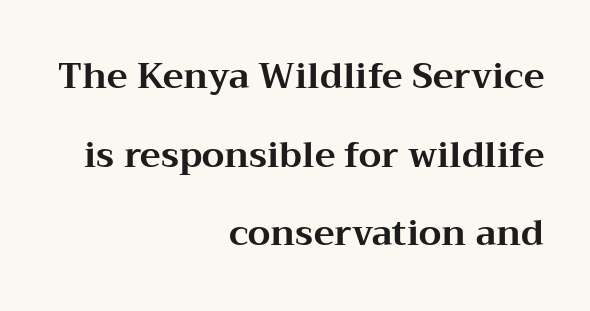
{"serif": "yes", "italic": "no", "bold": "yes", "weight": "bold", "width": "wide", "stroke_contrast": "medium", "x_height": "medium", "monospaced": "no", "underline": "no", "align": "right", "line_spacing": "loose", "line_spacing_ratio": 2.25, "letter_spacing": "normal", "letter_spacing_em": 0.0, "glyph_px": 35}
